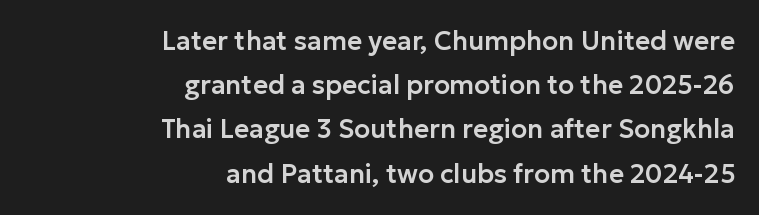
Default kerning and tracking; the words read as compact shapes. Descenders hang freely into open space. The vertical gap from one line to the next is medium. A flush-right, rag-left setting is used for this passage. Characters remain perfectly vertical along every line.
